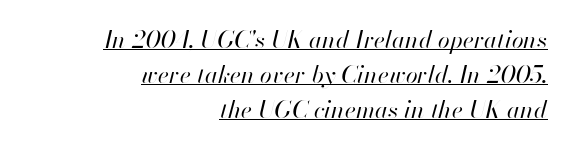
Interline gaps are of average width in this sample. Nothing unusual about the tracking: characters are spaced as the font intends. Tall strokes in this sample are angled rather than plumb. Stems and bowls with no extra thickness — not bold.
